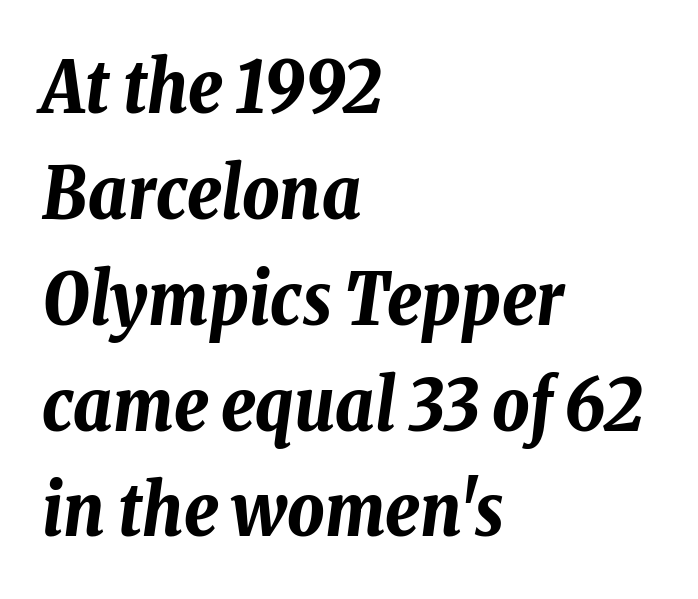
Q: Is the text bold? A: Yes.
Q: Is the text italic (slanted)? A: Yes, it leans right by about 8 degrees.
Q: Is the text underlined? A: No.
Q: How is the paragraph aligned? A: Left-aligned.
Q: Is the spacing between letters normal or unusually wide? A: Normal.
Q: Is the spacing between lines tight, normal or loose? A: Normal.
Q: Width (condensed, normal, or wide)? A: Condensed.
Q: Stroke contrast? A: Low.
Q: x-height? A: Medium.
Q: Monospaced? A: No.
